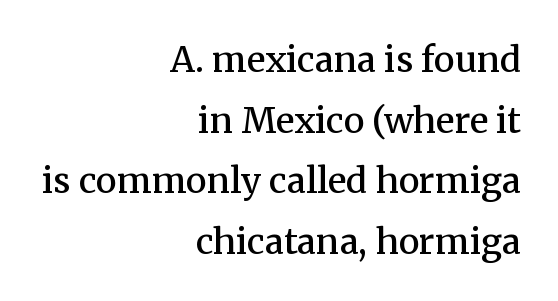
Check under the words: just untouched page. The face used here is rendered with its standard letterfit. This is moderately heavy type, rendered in semibold. If you drew a line through each stem, it would be perfectly vertical. Caption: multi-line text, flush right, ragged left.
